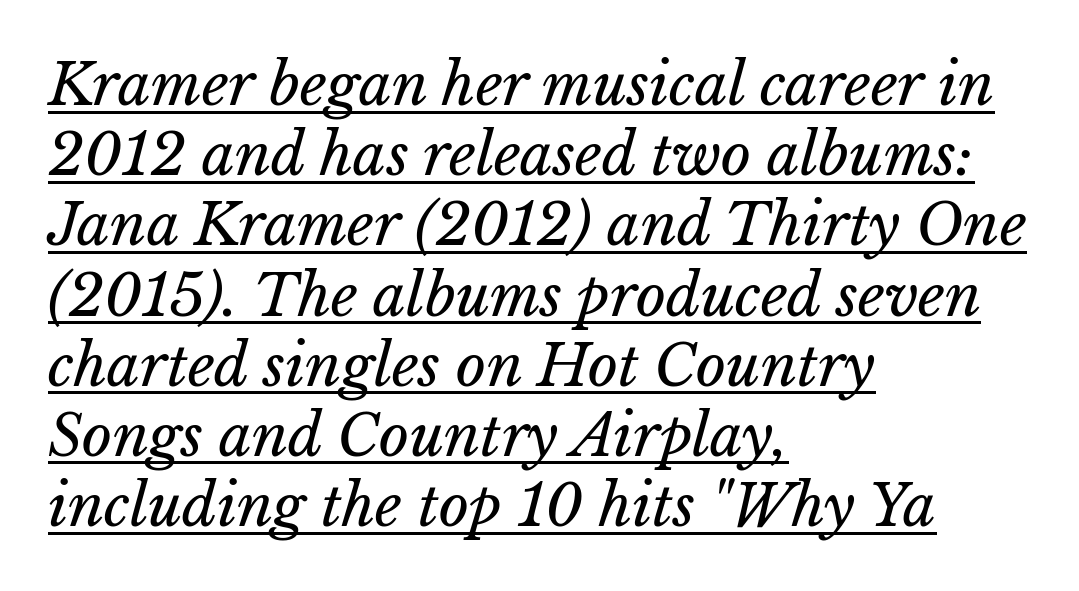
The image shows 58 px regular-weight type, italic (leaning right); set left-aligned, line spacing 1.21x, normal letter spacing, underlined; low stroke contrast and a medium x-height.
